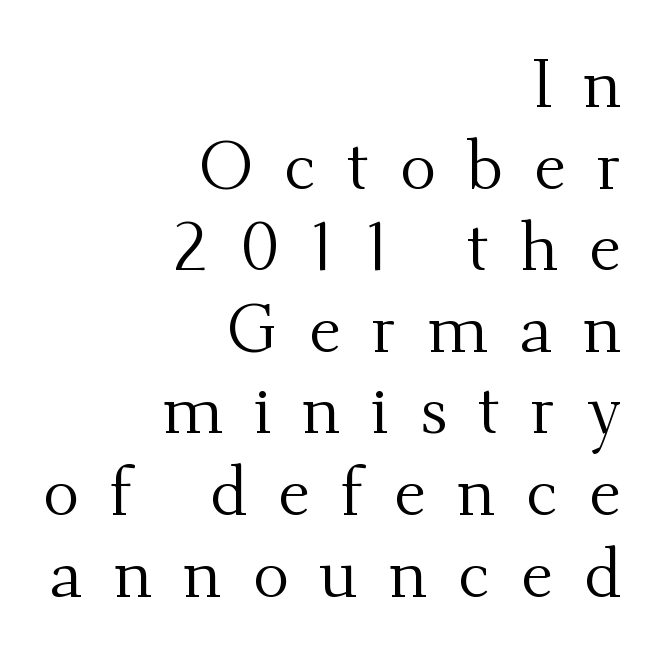
The image shows 68 px regular-weight serif type, upright; set right-aligned, line spacing 1.2x, unusually wide letter spacing (+0.45 em), not underlined; medium stroke contrast and a small x-height.
